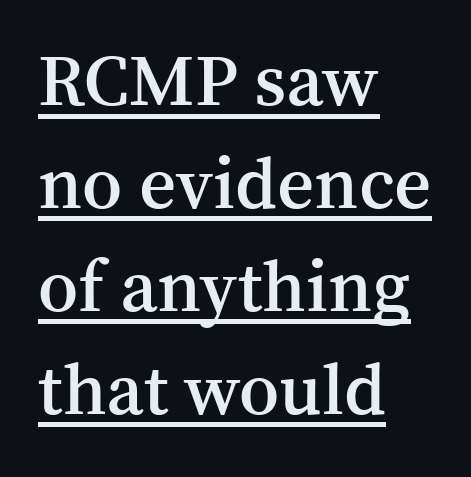
The image shows 72 px semibold serif type, upright; set left-aligned, normal line spacing (1.43x), normal letter spacing, underlined; medium stroke contrast and a medium x-height.
